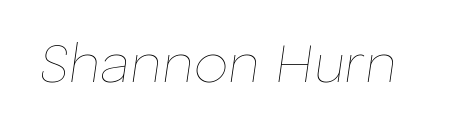
The image shows 55 px thin type, italic (leaning right); set normal letter spacing, not underlined; low stroke contrast and a medium x-height.
